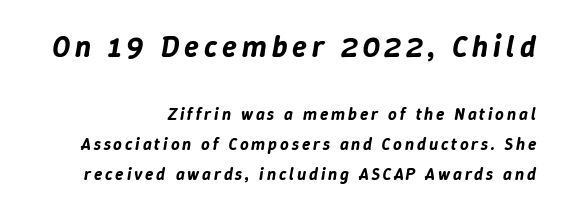
The image shows 30 px text type, italic (leaning right); set right-aligned, line spacing 1.75x, not underlined; the first (top) block is 1.76x larger; low stroke contrast and a medium x-height.
